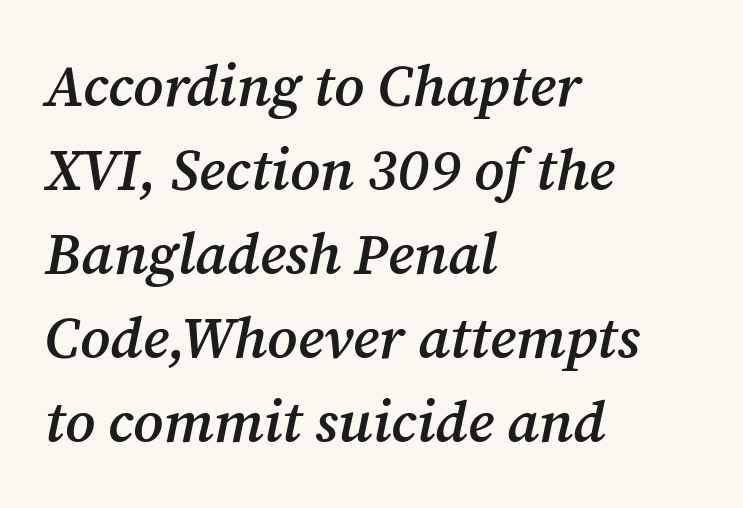
The image shows 58 px semibold serif type, italic (leaning right); set left-aligned, normal line spacing (1.45x), normal letter spacing, not underlined; medium stroke contrast and a medium x-height.
